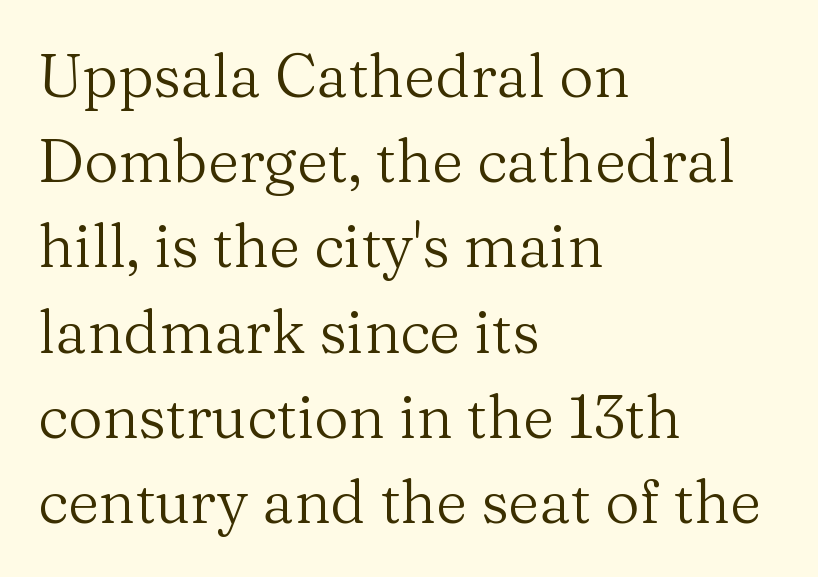
The ragged edge is on the right, which tells us the setting is flush left. Character widths vary here, with narrow letters taking less room than wide ones. Unlike italic type, these characters show no tilt at all. These lines are composed in type with serifs. The letterforms sit shoulder to shoulder at normal distance.
